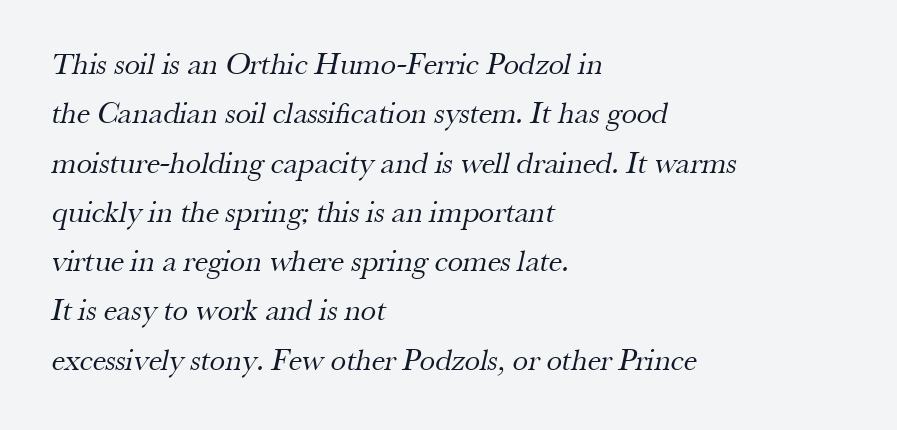
Horizontal bands of white between lines are of average thickness. Spacing verdict: proportional, widths tailored to each character. Type without underlining. Letter spacing: default. Compared with a centered layout, this one pins lines to the left instead.
